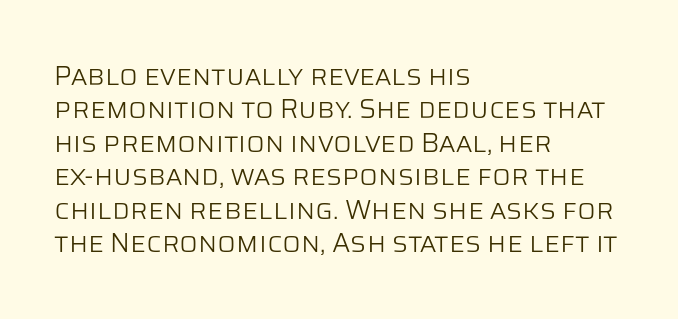
Q: Is the text bold? A: No.
Q: Is the text italic (slanted)? A: No, it is upright.
Q: Is the text underlined? A: No.
Q: How is the paragraph aligned? A: Left-aligned.
Q: Is the spacing between letters normal or unusually wide? A: Normal.
